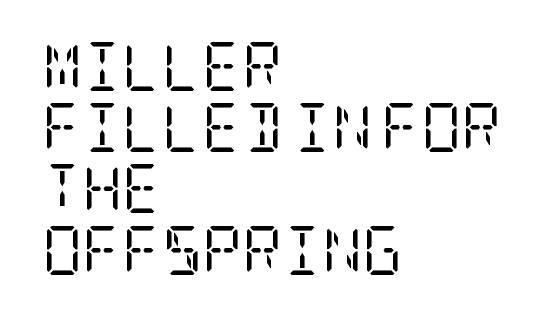
Q: Is the text bold? A: No.
Q: Is the text italic (slanted)? A: No, it is upright.
Q: Is the typeface a serif or a sans-serif typeface? A: Serif.
Q: Is the text underlined? A: No.
Q: How is the paragraph aligned? A: Left-aligned.
Q: Is the spacing between letters normal or unusually wide? A: Normal.
Q: Is the spacing between lines tight, normal or loose? A: Normal.
Q: Width (condensed, normal, or wide)? A: Condensed.
Q: Stroke contrast? A: Low.
Q: x-height? A: Large.
